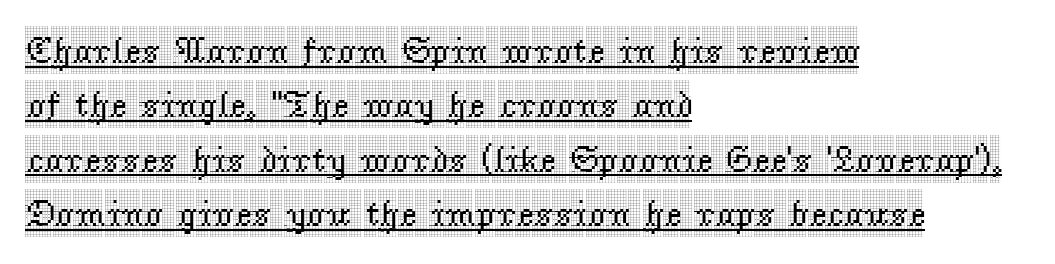
The image shows 37 px condensed serif type, upright; set left-aligned, normal line spacing (1.47x), normal letter spacing, underlined; a large x-height.
